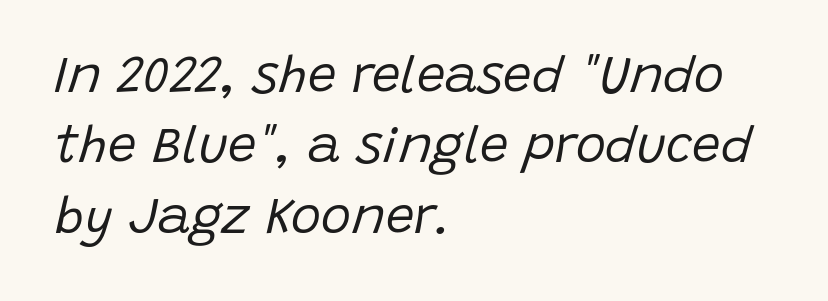
The image shows 51 px regular-weight type, italic (leaning right); set left-aligned, normal line spacing (1.38x), normal letter spacing, not underlined; low stroke contrast and a large x-height.
